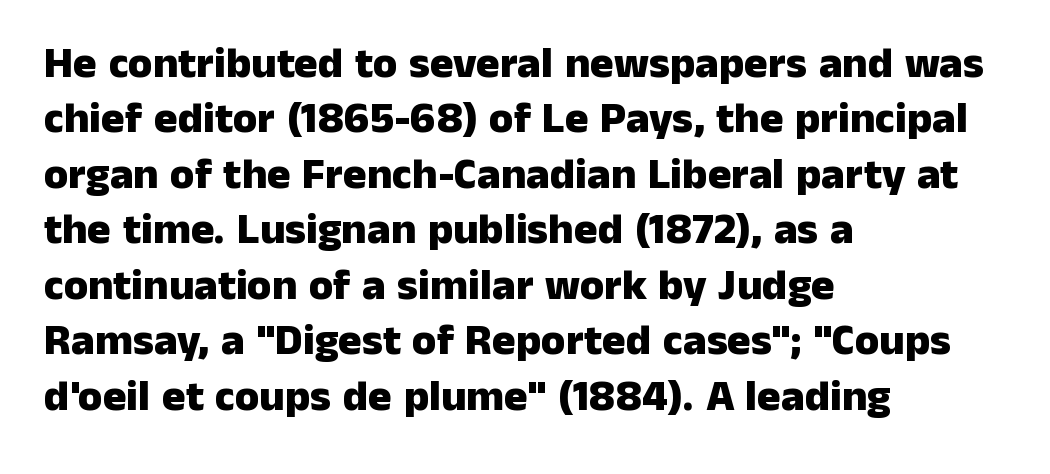
The rag falls on the right side of this text block. Standard letterfit; no display-style spreading of the glyphs. Upright lettering throughout. Is this a fixed-width face? No — the glyphs have proportional, varying widths.
